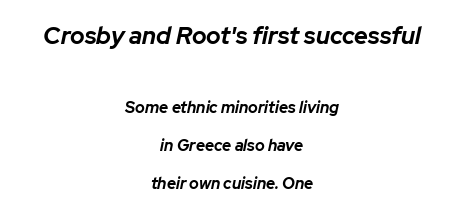
Just letters on the line, the space beneath them empty. Character size in the leading block exceeds that of the trailing block. Visually the block forms a symmetrical silhouette, jagged on both flanks. Default kerning and tracking; the words read as compact shapes. Typographic density is high because the face is bold. Line spacing here is loose.
